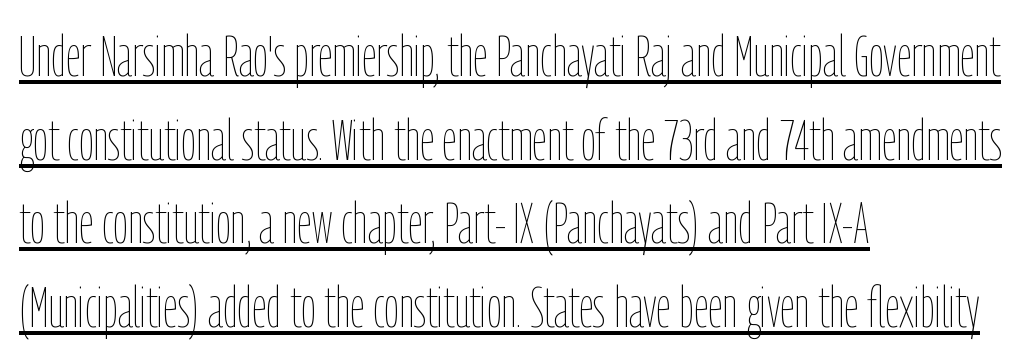
{"italic": "no", "bold": "no", "weight": "thin", "width": "condensed", "stroke_contrast": "low", "x_height": "medium", "monospaced": "no", "underline": "yes", "align": "left", "line_spacing": "normal", "line_spacing_ratio": 1.44, "letter_spacing": "normal", "letter_spacing_em": 0.0, "glyph_px": 58}
